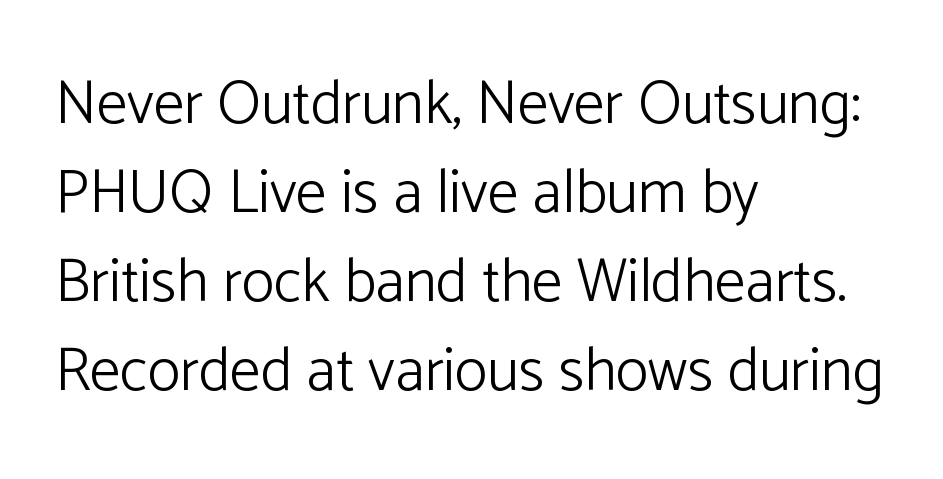
Compared with typical body copy, the letter spacing here is the same. The rendering uses natural spacing where letterforms have individual widths. Notice how the passage keeps a crisp vertical edge on the left only. Quick note: interline space is typical. This is the regular roman posture of the typeface.
